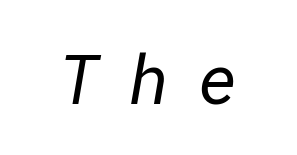
Q: Is the text bold? A: No.
Q: Is the typeface a serif or a sans-serif typeface? A: Sans-serif.
Q: Is the text underlined? A: No.
Q: Is the spacing between letters normal or unusually wide? A: Unusually wide.
Q: Width (condensed, normal, or wide)? A: Normal.
Q: Stroke contrast? A: Low.
Q: x-height? A: Medium.
